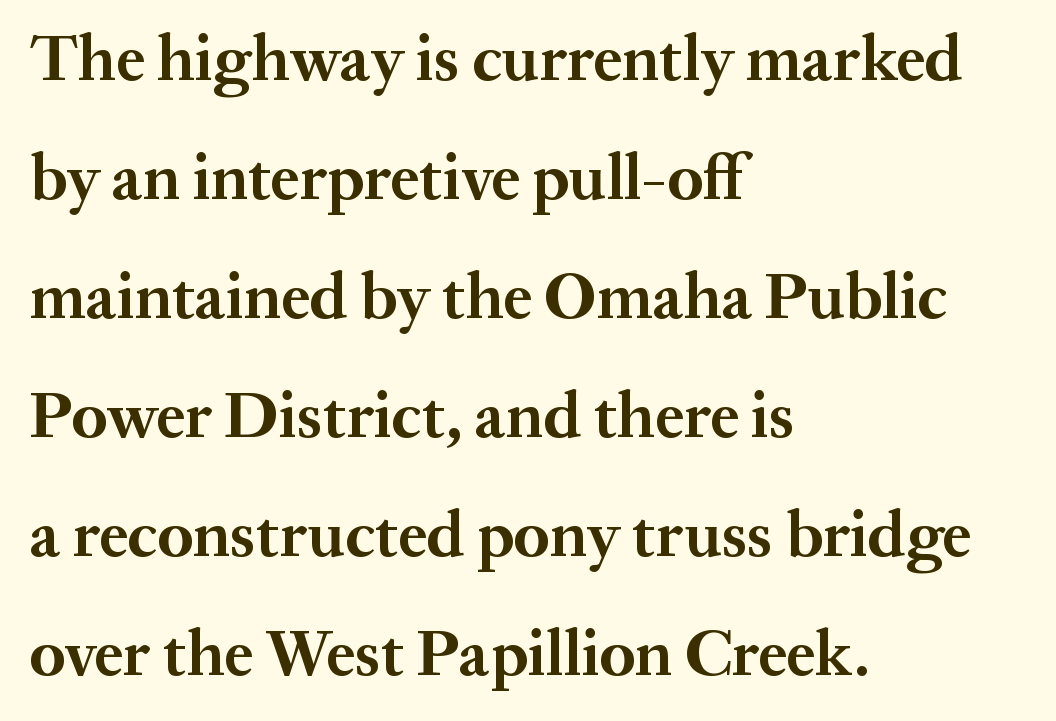
The image shows 65 px bold serif type, upright; set left-aligned, line spacing 1.83x, normal letter spacing, not underlined; medium stroke contrast and a medium x-height.
